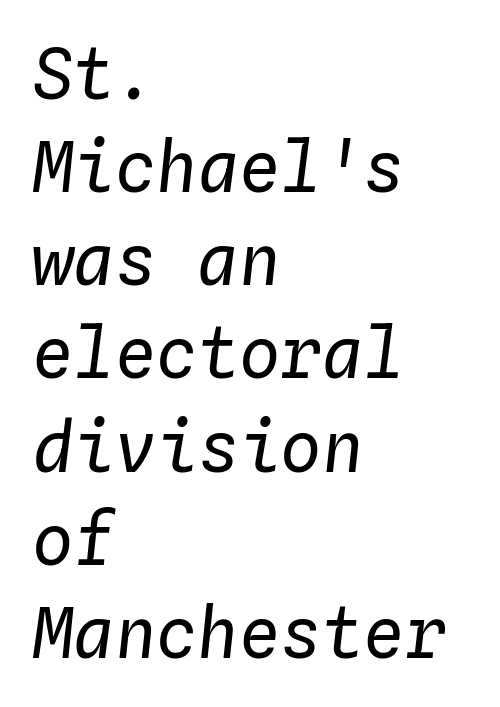
Q: Is the text bold? A: No.
Q: Is the text italic (slanted)? A: Yes, it leans right by about 4 degrees.
Q: Is the text underlined? A: No.
Q: How is the paragraph aligned? A: Left-aligned.
Q: Is the spacing between letters normal or unusually wide? A: Normal.
Q: Is the spacing between lines tight, normal or loose? A: Normal.
Q: Width (condensed, normal, or wide)? A: Normal.
Q: Stroke contrast? A: Low.
Q: x-height? A: Medium.
Q: Monospaced? A: Yes.
